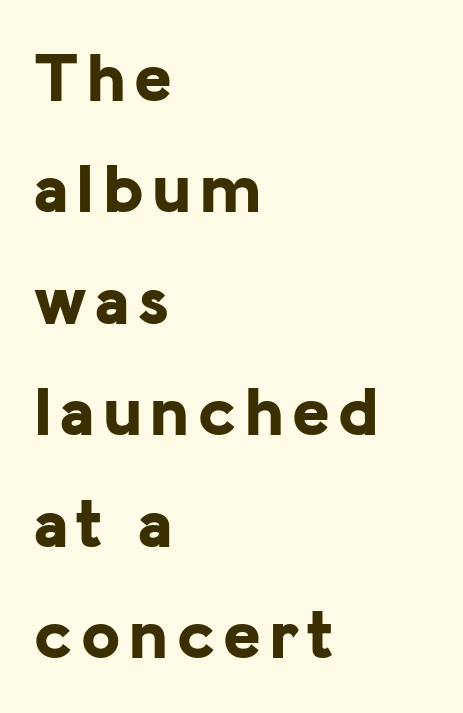
Horizontal bands of white between lines are of average thickness. Horizontal alignment here is leftward, the default for most running prose. This sample has the flowing, uneven cadence of proportional lettering. Unlike a traditional serif, this face leaves its strokes unadorned. Underlining? Definitely not there. Strokes here are thick enough to call this a true bold.
